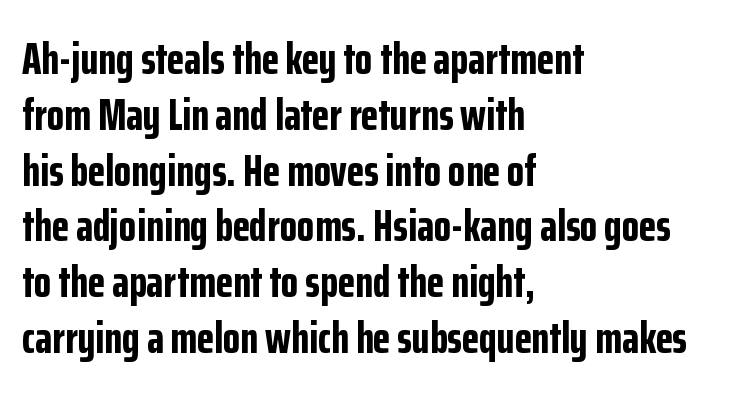
The image shows 45 px bold, condensed sans-serif type, upright; set left-aligned, line spacing 1.24x, normal letter spacing, not underlined; low stroke contrast and a medium x-height.
